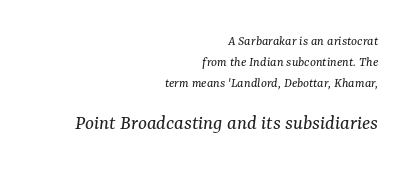
The image shows 21 px text type, italic (leaning right); set right-aligned, normal line spacing (1.49x), normal letter spacing, not underlined; the second (bottom) block is 1.5x larger.
